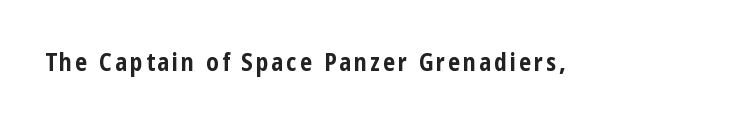
{"italic": "no", "bold": "yes", "underline": "no", "glyph_px": 24}
